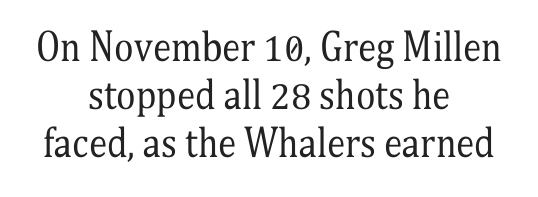
Q: Is the text bold? A: No.
Q: Is the text italic (slanted)? A: No, it is upright.
Q: Is the typeface a serif or a sans-serif typeface? A: Serif.
Q: Is the text underlined? A: No.
Q: How is the paragraph aligned? A: Centered.
Q: Is the spacing between letters normal or unusually wide? A: Normal.
Q: Is the spacing between lines tight, normal or loose? A: Normal.
Q: Width (condensed, normal, or wide)? A: Condensed.
Q: Stroke contrast? A: Medium.
Q: x-height? A: Medium.
Q: Monospaced? A: No.
